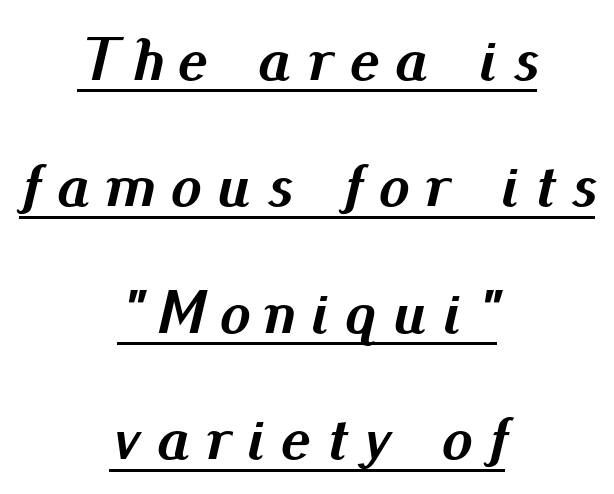
The image shows 62 px semibold type, italic (leaning right); set centered, loose line spacing (2.04x), unusually wide letter spacing (+0.26 em), underlined; medium stroke contrast and a small x-height.
